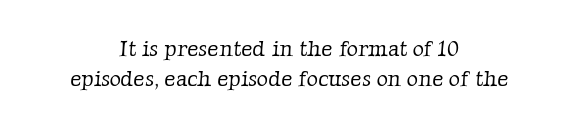
What's the leading like? Ordinary, nothing unusual. Tracking here is standard; glyphs follow each other at the usual distance. Weight class: somewhere from thin through regular. The area under the type is left untouched. Horizontal alignment here is central, giving a formal, balanced look.
